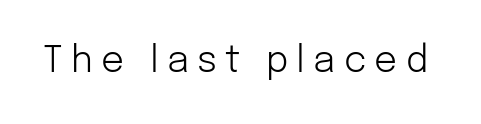
{"serif": "no", "italic": "no", "bold": "no", "weight": "light", "width": "normal", "stroke_contrast": "low", "x_height": "medium", "monospaced": "no", "underline": "no", "letter_spacing": "wide", "letter_spacing_em": 0.23, "glyph_px": 36}
